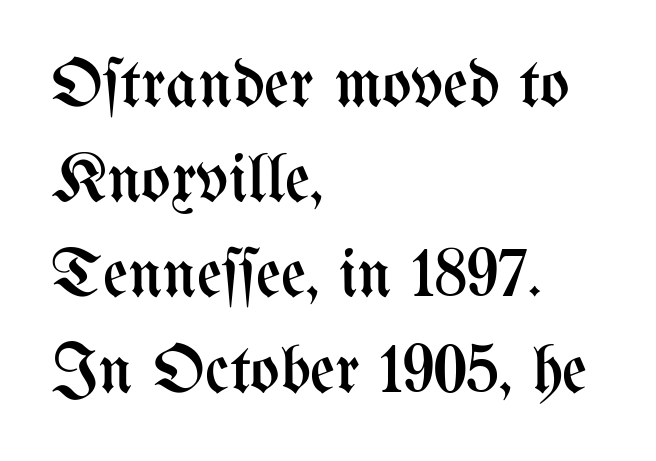
Q: Is the text bold? A: No.
Q: Is the text italic (slanted)? A: No, it is upright.
Q: Is the text underlined? A: No.
Q: How is the paragraph aligned? A: Left-aligned.
Q: Is the spacing between letters normal or unusually wide? A: Normal.
Q: Is the spacing between lines tight, normal or loose? A: Normal.
Q: Width (condensed, normal, or wide)? A: Condensed.
Q: Stroke contrast? A: Medium.
Q: x-height? A: Medium.
Q: Monospaced? A: No.
